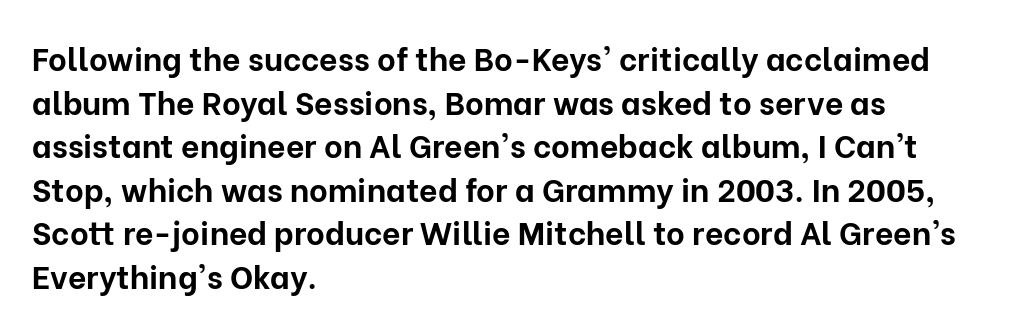
{"serif": "no", "italic": "no", "bold": "yes", "weight": "bold", "width": "normal", "stroke_contrast": "low", "x_height": "medium", "monospaced": "no", "underline": "no", "align": "left", "line_spacing": "normal", "line_spacing_ratio": 1.36, "letter_spacing": "normal", "letter_spacing_em": 0.0, "glyph_px": 32}
